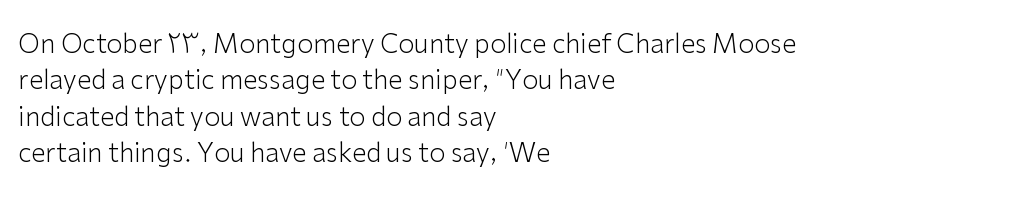
Q: Is the text bold? A: No.
Q: Is the text italic (slanted)? A: No, it is upright.
Q: Is the text underlined? A: No.
Q: How is the paragraph aligned? A: Left-aligned.
Q: Is the spacing between letters normal or unusually wide? A: Normal.
Q: Is the spacing between lines tight, normal or loose? A: Normal.
